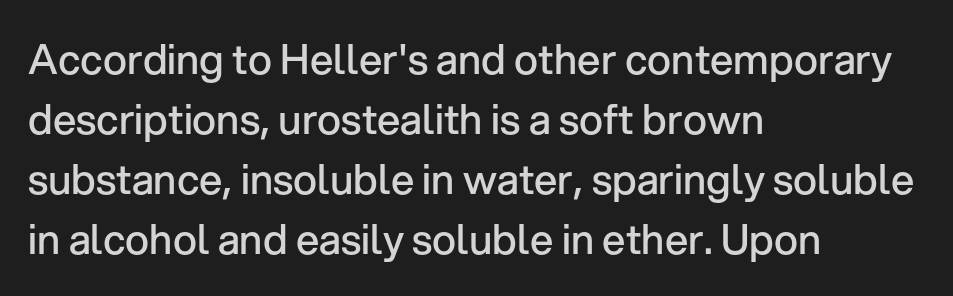
The image shows 41 px semibold sans-serif type, upright; set left-aligned, normal line spacing (1.46x), normal letter spacing, not underlined; low stroke contrast and a medium x-height.
